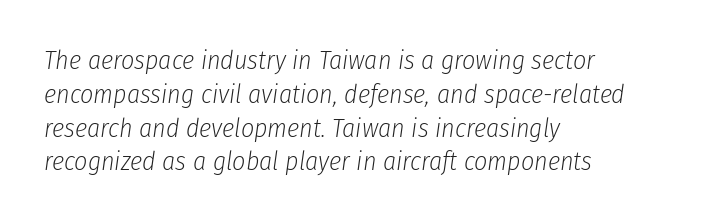
Line beginnings align vertically; line endings do not. Designer's note — italics engaged. Leading matches the norm, producing a regular column. Vertical stems look standard width or narrower in stroke. The gaps between neighbouring characters are ordinary and unremarkable. Check under the words: just untouched page.
